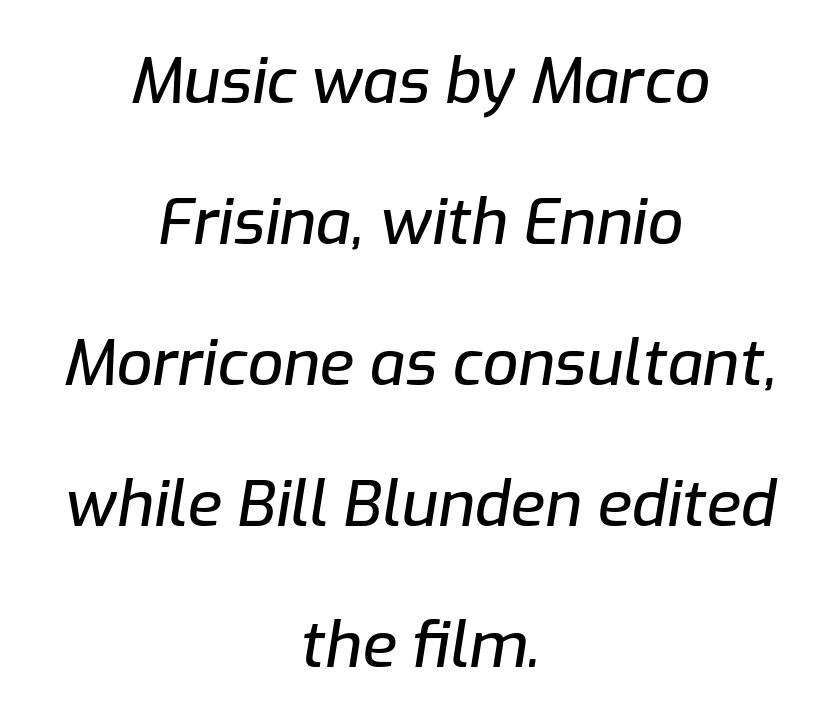
Spacing verdict: proportional, widths tailored to each character. Rendered with sloped, italic letterforms. The vertical gap from one line to the next is large. Caption: standard tracking, unaltered. The specimen omits any rule beneath the text block's lines. Leftover space on each line is divided equally before and after the words.
